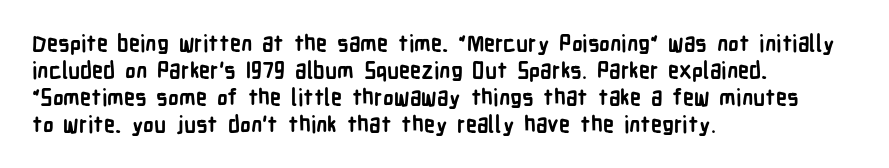
{"italic": "no", "bold": "yes", "underline": "no", "align": "left", "line_spacing_ratio": 1.22, "letter_spacing": "normal", "letter_spacing_em": 0.0, "glyph_px": 22}
